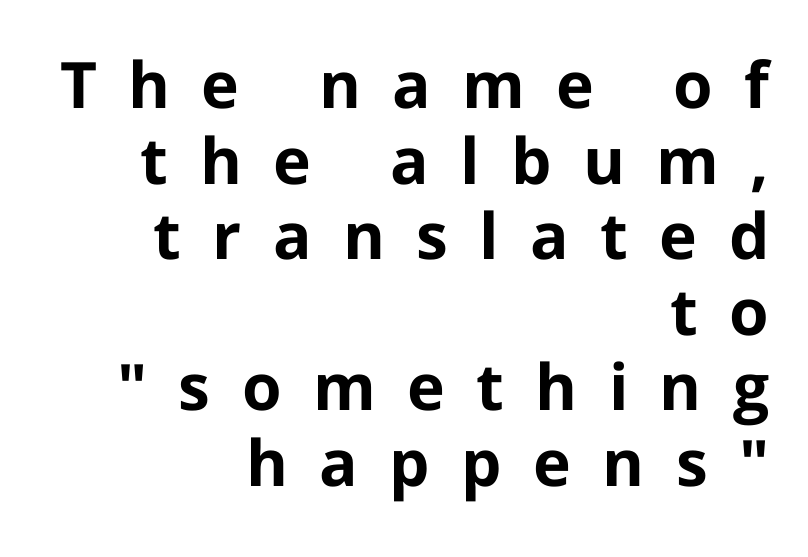
The image shows 64 px bold sans-serif type, upright; set right-aligned, line spacing 1.18x, unusually wide letter spacing (+0.49 em), not underlined; low stroke contrast and a medium x-height.
